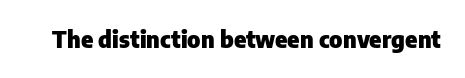
Q: Is the text bold? A: Yes.
Q: Is the text italic (slanted)? A: No, it is upright.
Q: Is the text underlined? A: No.
Q: Is the spacing between letters normal or unusually wide? A: Normal.
